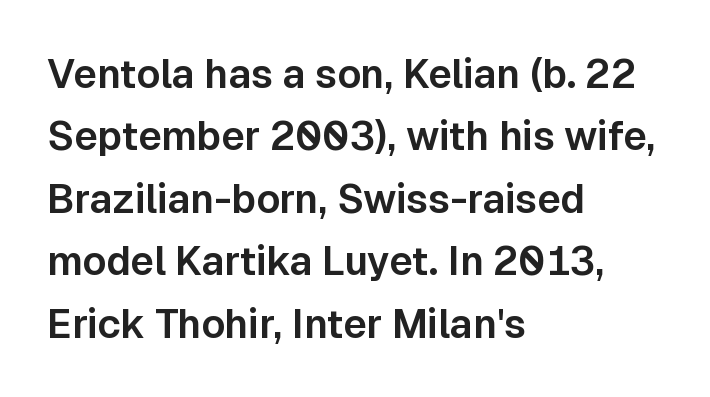
The rows are spaced the way most documents space them. These lines stack with their left ends in a neat column. Think of a printed novel: that variable character pitch is what you see here. The gap between lines stays unmarked. The type is set solid horizontally, with unmodified tracking. Nothing sits at the stroke ends, so this counts as sans-serif.
